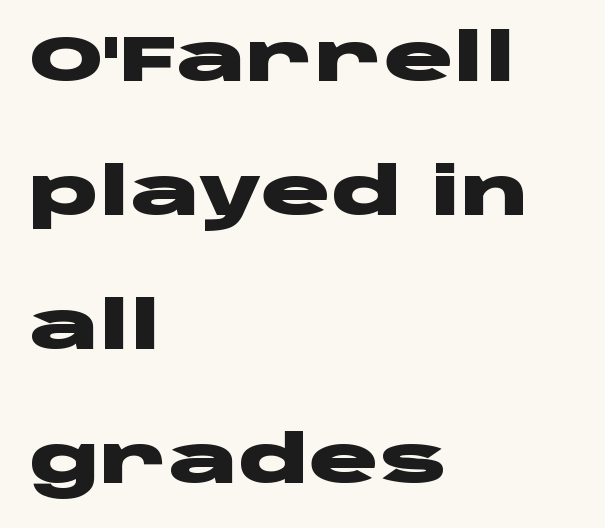
In terms of letterform style, serifs are entirely absent. The typesetting leans heavy: a genuine bold. Is the block centered? No — it sits flush against the left margin. The type sits square on the baseline with zero lean.
